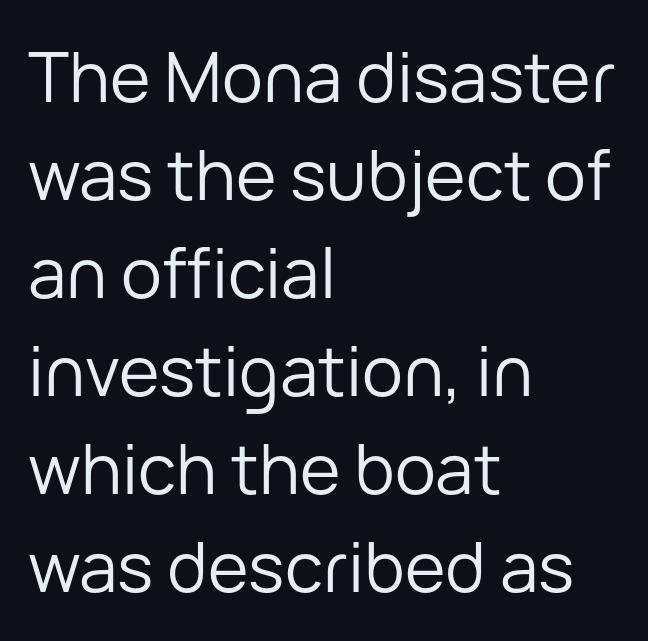
{"serif": "no", "italic": "no", "bold": "no", "weight": "regular", "width": "normal", "stroke_contrast": "low", "x_height": "medium", "monospaced": "no", "underline": "no", "align": "left", "line_spacing": "normal", "line_spacing_ratio": 1.42, "letter_spacing": "normal", "letter_spacing_em": 0.0, "glyph_px": 69}
